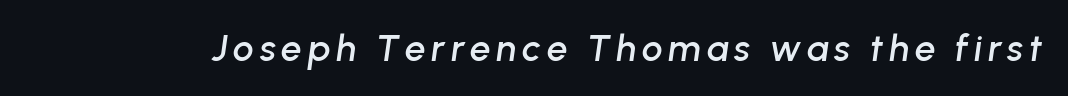
The image shows 37 px text type, italic (leaning right); set not underlined; low stroke contrast and a medium x-height.
